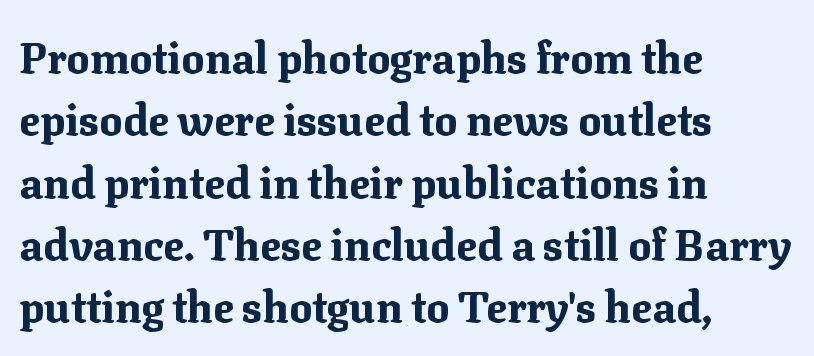
{"serif": "yes", "italic": "no", "bold": "yes", "weight": "bold", "width": "normal", "stroke_contrast": "medium", "x_height": "medium", "monospaced": "no", "underline": "no", "align": "left", "line_spacing": "normal", "line_spacing_ratio": 1.45, "letter_spacing": "normal", "letter_spacing_em": 0.0, "glyph_px": 43}
